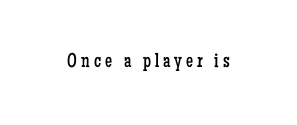
Q: Is the text bold? A: No.
Q: Is the text italic (slanted)? A: No, it is upright.
Q: Is the text underlined? A: No.
Q: Is the spacing between letters normal or unusually wide? A: Unusually wide.
